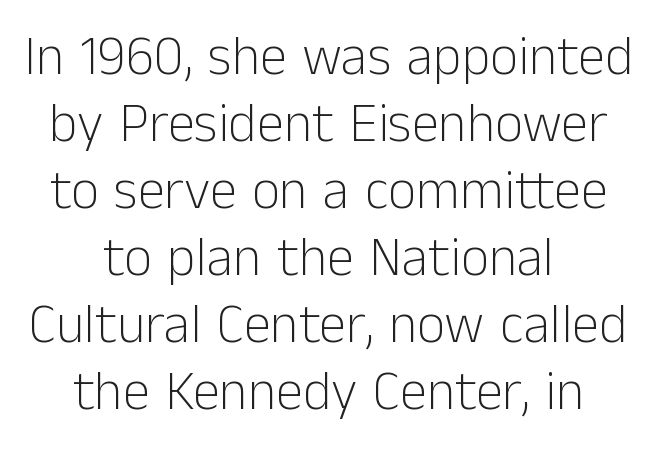
Q: Is the text bold? A: No.
Q: Is the text italic (slanted)? A: No, it is upright.
Q: Is the typeface a serif or a sans-serif typeface? A: Sans-serif.
Q: Is the text underlined? A: No.
Q: How is the paragraph aligned? A: Centered.
Q: Is the spacing between letters normal or unusually wide? A: Normal.
Q: Width (condensed, normal, or wide)? A: Normal.
Q: Stroke contrast? A: Low.
Q: x-height? A: Medium.
Q: Monospaced? A: No.
